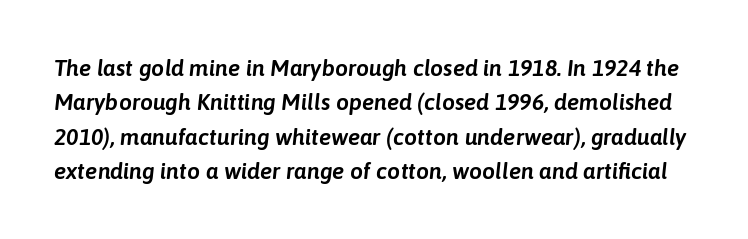
Here the glyphs are tracked normally, forming tight word shapes. A clean baseline with only descenders dipping below it. The space between consecutive lines is moderate. Would a proofreader flag this as italicized? Yes.
